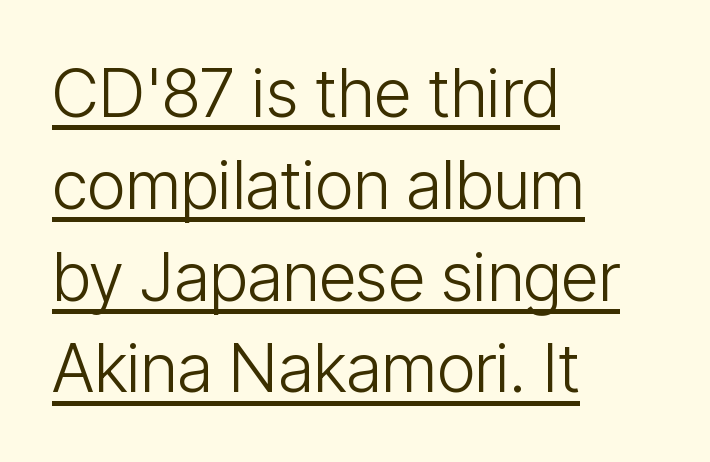
Caption: multi-line text, flush left, ragged right. Quick note: not italic, upright. Caption: standard tracking, unaltered. The vertical gap from one line to the next is medium. The glyphs are accompanied by a horizontal stroke just below them. Weight class: somewhere from thin through regular.
